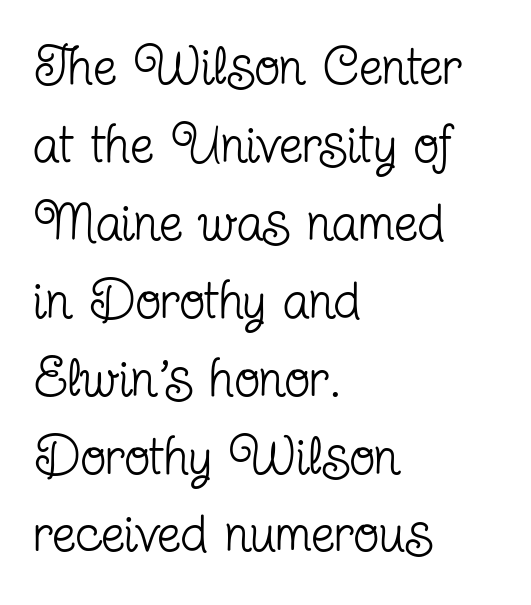
The image shows 53 px regular-weight, condensed serif type, upright; set left-aligned, normal line spacing (1.47x), normal letter spacing, not underlined; low stroke contrast and a medium x-height.
